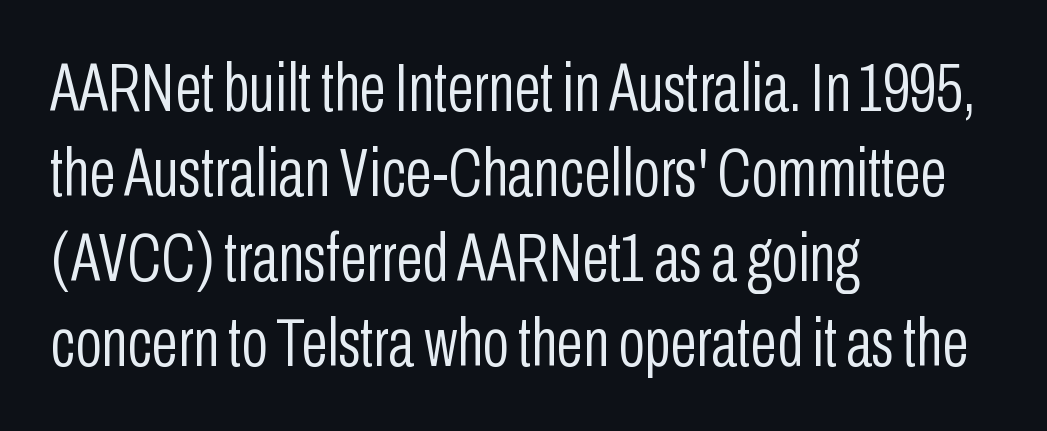
Ordinary non-slanted type is in use. You could call the tracking neutral — neither tight nor loose. Stroke mass is kept to a normal reading level or below. This rendering employs a face without finishing strokes, i.e., a sans-serif.
